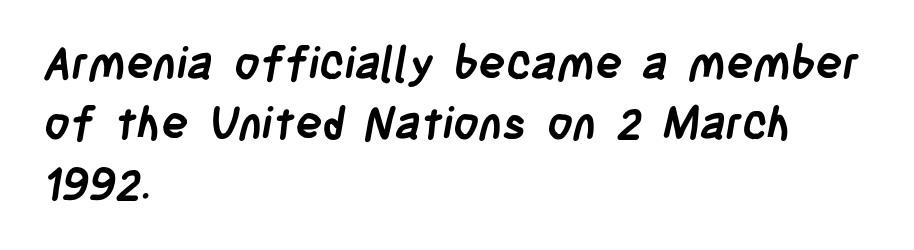
Q: Is the text bold? A: Yes.
Q: Is the typeface a serif or a sans-serif typeface? A: Sans-serif.
Q: Is the text underlined? A: No.
Q: How is the paragraph aligned? A: Left-aligned.
Q: Is the spacing between letters normal or unusually wide? A: Normal.
Q: Is the spacing between lines tight, normal or loose? A: Normal.
Q: Width (condensed, normal, or wide)? A: Condensed.
Q: Stroke contrast? A: Low.
Q: x-height? A: Large.
Q: Monospaced? A: No.
